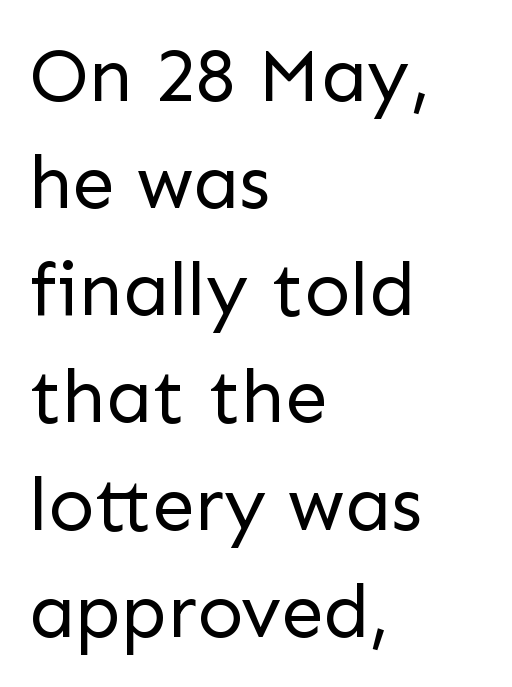
Q: Is the text bold? A: No.
Q: Is the text italic (slanted)? A: No, it is upright.
Q: Is the typeface a serif or a sans-serif typeface? A: Sans-serif.
Q: Is the text underlined? A: No.
Q: How is the paragraph aligned? A: Left-aligned.
Q: Is the spacing between letters normal or unusually wide? A: Normal.
Q: Is the spacing between lines tight, normal or loose? A: Normal.
Q: Width (condensed, normal, or wide)? A: Normal.
Q: Stroke contrast? A: Low.
Q: x-height? A: Medium.
Q: Monospaced? A: No.
